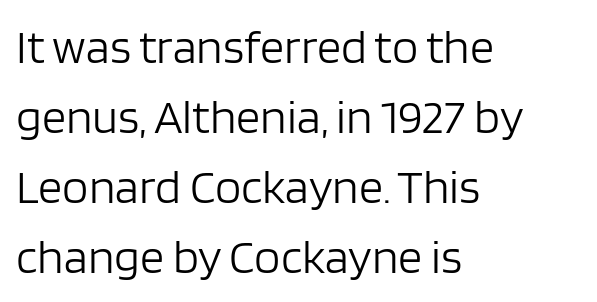
This is sans-serif lettering, the kind often seen on screens and signage. Normally led — the rows are evenly, conventionally spaced. Posture: straight, roman, zero tilt. Summary of weight: not heavy and not bold. The lines in this sample share a left origin and differ only in where they stop.
